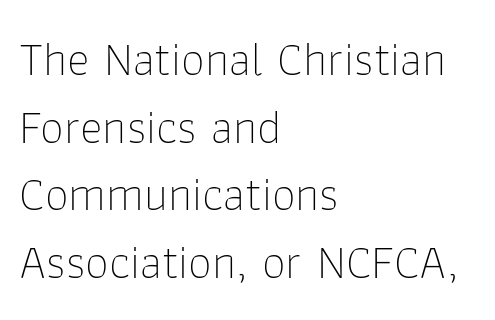
Q: Is the text bold? A: No.
Q: Is the text italic (slanted)? A: No, it is upright.
Q: Is the typeface a serif or a sans-serif typeface? A: Sans-serif.
Q: Is the text underlined? A: No.
Q: How is the paragraph aligned? A: Left-aligned.
Q: Is the spacing between letters normal or unusually wide? A: Normal.
Q: Is the spacing between lines tight, normal or loose? A: Normal.
Q: Width (condensed, normal, or wide)? A: Normal.
Q: Stroke contrast? A: Low.
Q: x-height? A: Medium.
Q: Monospaced? A: No.
